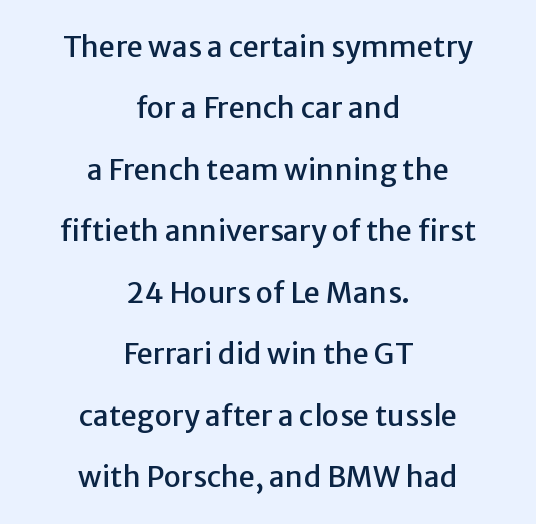
Q: Is the text italic (slanted)? A: No, it is upright.
Q: Is the typeface a serif or a sans-serif typeface? A: Sans-serif.
Q: Is the text underlined? A: No.
Q: How is the paragraph aligned? A: Centered.
Q: Is the spacing between letters normal or unusually wide? A: Normal.
Q: Is the spacing between lines tight, normal or loose? A: Loose.
Q: Width (condensed, normal, or wide)? A: Normal.
Q: Stroke contrast? A: Low.
Q: x-height? A: Medium.
Q: Monospaced? A: No.
